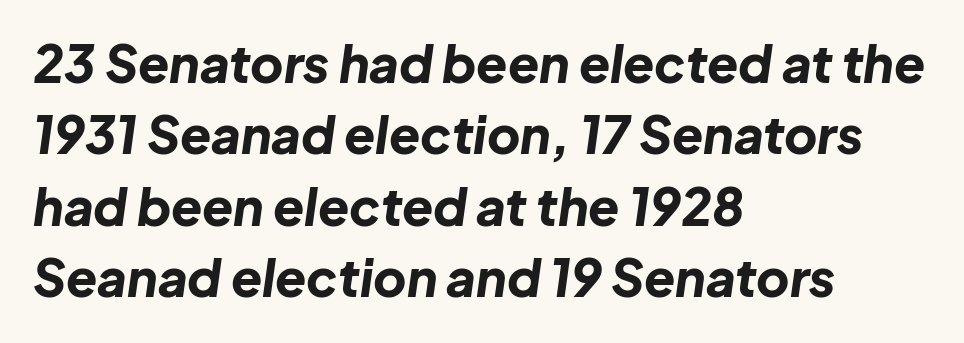
Q: Is the text bold? A: Yes.
Q: Is the text italic (slanted)? A: Yes, it leans right by about 8 degrees.
Q: Is the text underlined? A: No.
Q: How is the paragraph aligned? A: Left-aligned.
Q: Is the spacing between letters normal or unusually wide? A: Normal.
Q: Is the spacing between lines tight, normal or loose? A: Normal.
Q: Width (condensed, normal, or wide)? A: Normal.
Q: Stroke contrast? A: Low.
Q: x-height? A: Medium.
Q: Monospaced? A: No.
